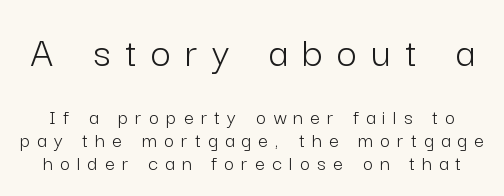
{"serif": "no", "italic": "no", "bold": "no", "weight": "light", "width": "normal", "stroke_contrast": "low", "x_height": "medium", "monospaced": "no", "underline": "no", "line_spacing": "tight", "line_spacing_ratio": 1.04, "letter_spacing": "wide", "letter_spacing_em": 0.33, "larger_block": "first", "size_ratio": 2.0, "glyph_px": 44}
